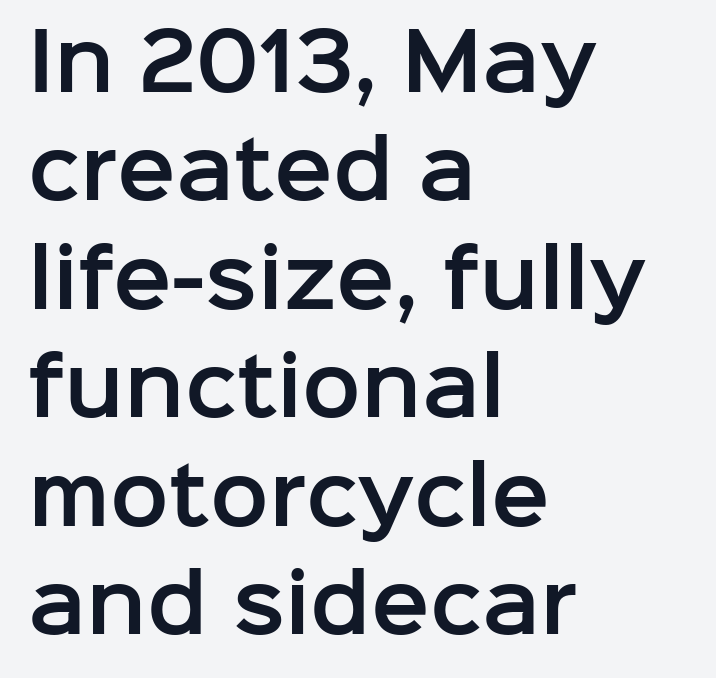
Q: Is the text italic (slanted)? A: No, it is upright.
Q: Is the typeface a serif or a sans-serif typeface? A: Sans-serif.
Q: Is the text underlined? A: No.
Q: How is the paragraph aligned? A: Left-aligned.
Q: Is the spacing between letters normal or unusually wide? A: Normal.
Q: Is the spacing between lines tight, normal or loose? A: Normal.
Q: Width (condensed, normal, or wide)? A: Normal.
Q: Stroke contrast? A: Low.
Q: x-height? A: Medium.
Q: Monospaced? A: No.
